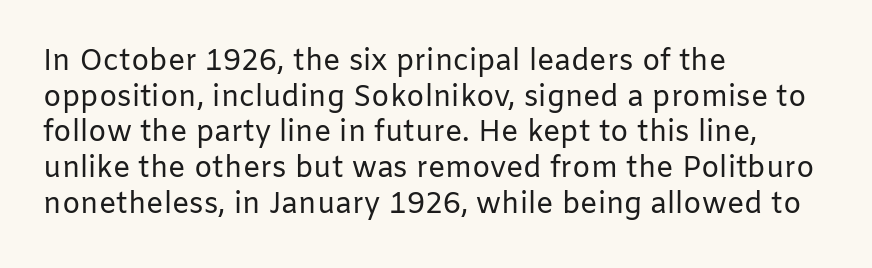
Think of a printed novel: that variable character pitch is what you see here. Compared with typical body copy, the letter spacing here is the same. Every row of glyphs begins at an identical x-position on the left. Check where the strokes stop: nothing finishes them off — pure sans. Vertical strokes here are truly vertical. Stems and bowls with no extra thickness — not bold.
